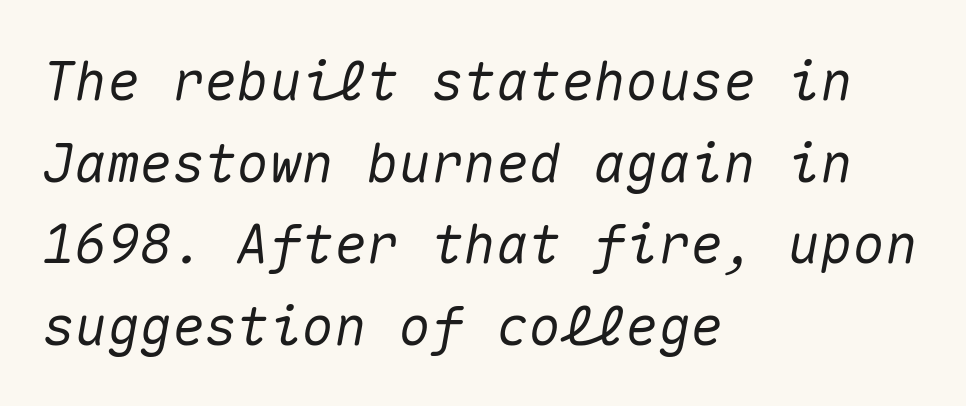
Q: Is the text italic (slanted)? A: Yes, it leans right by about 10 degrees.
Q: Is the text underlined? A: No.
Q: How is the paragraph aligned? A: Left-aligned.
Q: Is the spacing between letters normal or unusually wide? A: Normal.
Q: Is the spacing between lines tight, normal or loose? A: Normal.
Q: Width (condensed, normal, or wide)? A: Normal.
Q: Stroke contrast? A: Medium.
Q: x-height? A: Medium.
Q: Monospaced? A: Yes.
